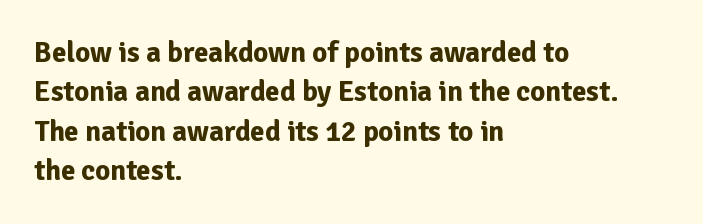
{"serif": "no", "italic": "no", "bold": "yes", "weight": "bold", "width": "normal", "stroke_contrast": "low", "x_height": "medium", "monospaced": "no", "underline": "no", "align": "left", "line_spacing": "normal", "line_spacing_ratio": 1.36, "letter_spacing": "normal", "letter_spacing_em": 0.0, "glyph_px": 29}
